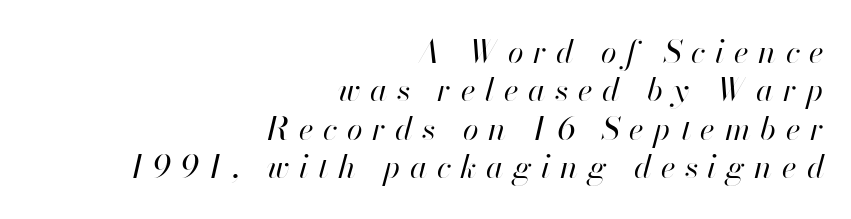
Q: Is the text bold? A: No.
Q: Is the text italic (slanted)? A: Yes, it leans right by about 13 degrees.
Q: Is the text underlined? A: No.
Q: How is the paragraph aligned? A: Right-aligned.
Q: Is the spacing between letters normal or unusually wide? A: Unusually wide.
Q: Width (condensed, normal, or wide)? A: Normal.
Q: Stroke contrast? A: High.
Q: x-height? A: Small.
Q: Monospaced? A: No.
